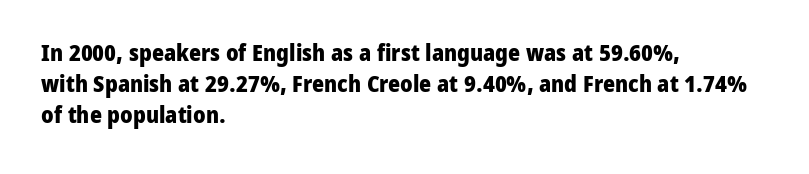
Caption: bold face, heavy strokes. Compared with typical body copy, the letter spacing here is the same. Line starts are locked; line ends wander. The axis of the letterforms is exactly vertical.
